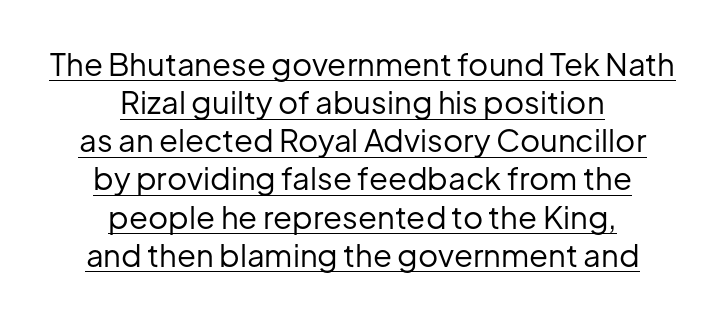
{"serif": "no", "italic": "no", "bold": "no", "weight": "regular", "width": "normal", "stroke_contrast": "low", "x_height": "medium", "monospaced": "no", "underline": "yes", "align": "center", "line_spacing_ratio": 1.23, "letter_spacing": "normal", "letter_spacing_em": 0.0, "glyph_px": 31}
